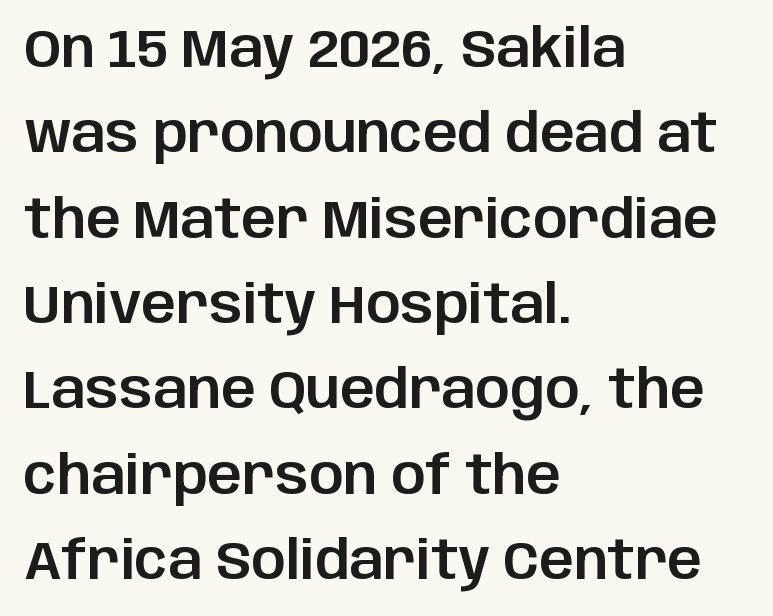
You could not count columns in this text — the font is proportionally spaced. These lines stack with their left ends in a neat column. Designer's note — italics off, roman on. Observe the absence of serifs on each vertical stroke in this sample. A normal amount of white space separates one row of letters from the next.
